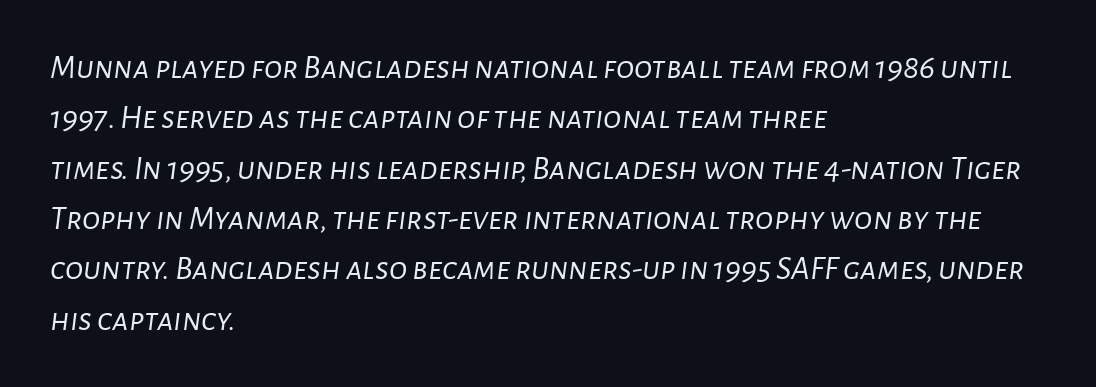
{"italic": "yes", "lean": "right", "slant_degrees": 7, "bold": "no", "weight": "light", "width": "normal", "stroke_contrast": "low", "x_height": "medium", "monospaced": "no", "underline": "no", "align": "left", "line_spacing": "normal", "line_spacing_ratio": 1.48, "letter_spacing": "normal", "letter_spacing_em": 0.0, "glyph_px": 34}
